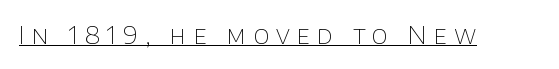
Is the stroke heavy? The answer is a plain regular-or-lighter. The horizontal fit of the characters is loose and conspicuously gappy. Caption: lettering with a line underneath. When letters stand straight like this, we call the style roman or upright.
